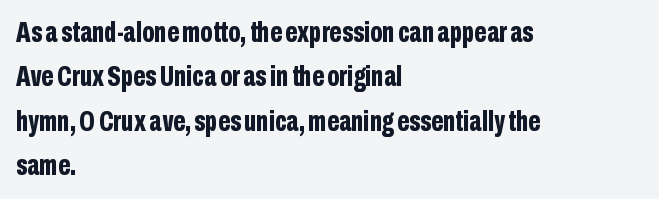
The image shows 29 px bold, condensed sans-serif type, upright; set left-aligned, normal line spacing (1.53x), normal letter spacing, not underlined; low stroke contrast and a medium x-height.
